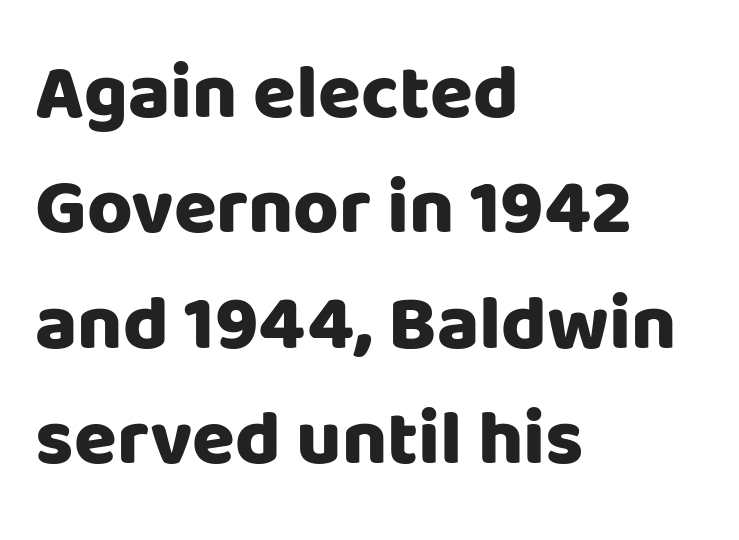
Q: Is the text bold? A: Yes.
Q: Is the text italic (slanted)? A: No, it is upright.
Q: Is the typeface a serif or a sans-serif typeface? A: Sans-serif.
Q: Is the text underlined? A: No.
Q: How is the paragraph aligned? A: Left-aligned.
Q: Is the spacing between letters normal or unusually wide? A: Normal.
Q: Is the spacing between lines tight, normal or loose? A: Normal.
Q: Width (condensed, normal, or wide)? A: Normal.
Q: Stroke contrast? A: Low.
Q: x-height? A: Large.
Q: Monospaced? A: No.
